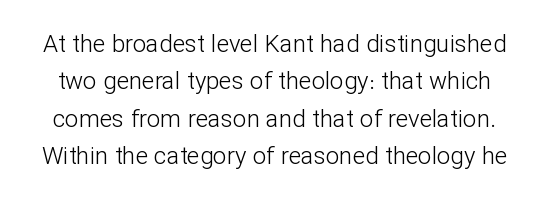
Q: Is the text bold? A: No.
Q: Is the text italic (slanted)? A: No, it is upright.
Q: Is the text underlined? A: No.
Q: Is the spacing between letters normal or unusually wide? A: Normal.
Q: Is the spacing between lines tight, normal or loose? A: Normal.
